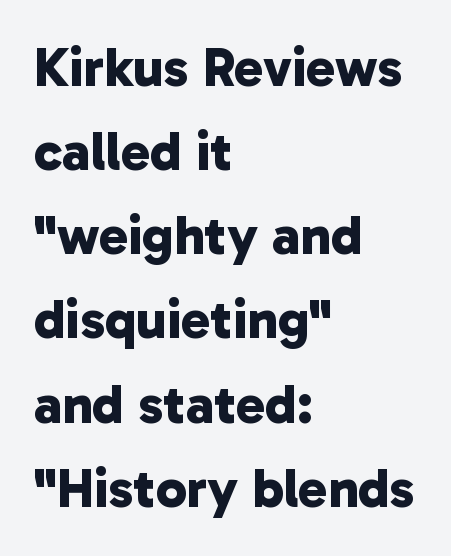
Here the glyphs are tracked normally, forming tight word shapes. Strong, thick strokes mark this as bold type. The foot of each line stays bare and open. The rendering uses a moderate line-height, typical for paragraphs. Each letter keeps its own natural width here, so spacing adapts to shape.
